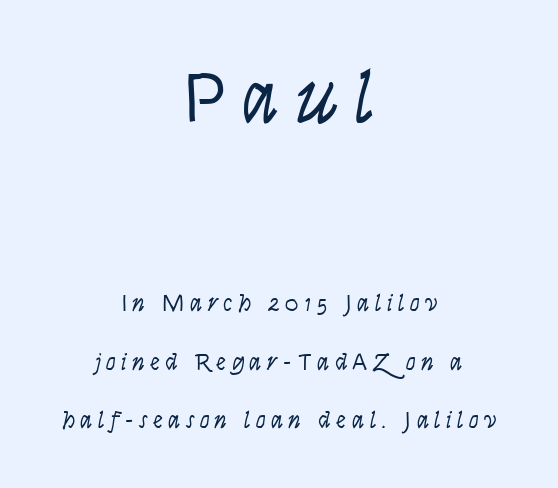
Q: Is the text bold? A: No.
Q: Is the text italic (slanted)? A: Yes.
Q: Is the typeface a serif or a sans-serif typeface? A: Sans-serif.
Q: Is the text underlined? A: No.
Q: How is the paragraph aligned? A: Centered.
Q: Is the spacing between letters normal or unusually wide? A: Unusually wide.
Q: Is the spacing between lines tight, normal or loose? A: Loose.
Q: Which block of text is set in a larger size, the first (top) or the second (bottom)? A: The first (top) one.
Q: Width (condensed, normal, or wide)? A: Condensed.
Q: Stroke contrast? A: Low.
Q: x-height? A: Large.
Q: Monospaced? A: No.
